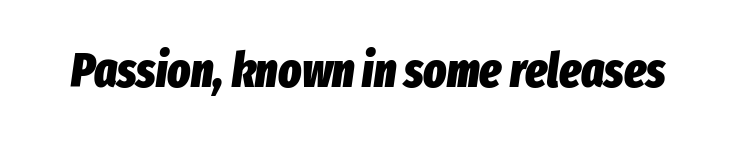
{"italic": "yes", "lean": "right", "slant_degrees": 8, "bold": "yes", "weight": "heavy", "width": "condensed", "stroke_contrast": "low", "x_height": "medium", "monospaced": "no", "underline": "no", "letter_spacing": "normal", "letter_spacing_em": 0.0, "glyph_px": 48}
